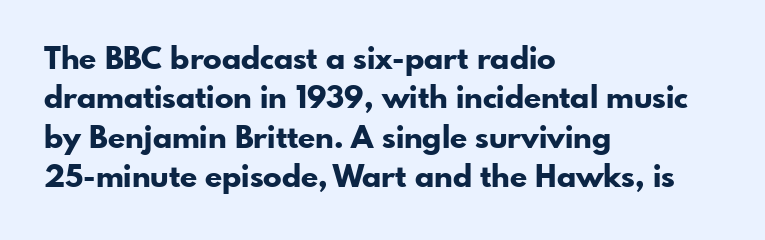
{"serif": "no", "italic": "no", "bold": "yes", "weight": "bold", "width": "normal", "stroke_contrast": "low", "x_height": "small", "monospaced": "no", "underline": "no", "align": "left", "line_spacing": "normal", "line_spacing_ratio": 1.27, "letter_spacing": "normal", "letter_spacing_em": 0.0, "glyph_px": 31}
